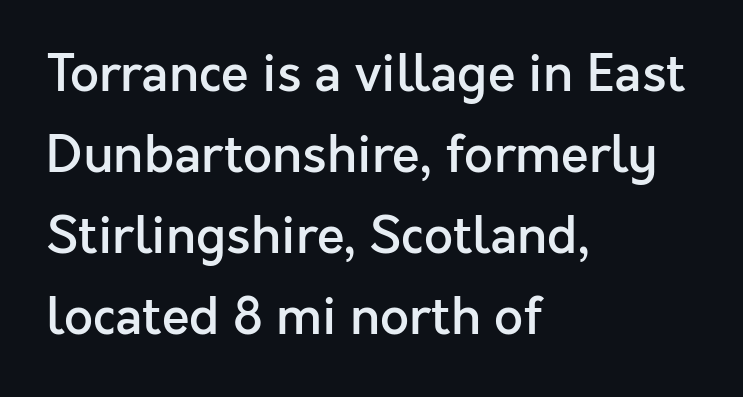
The letters sit at their default tracking, neither squeezed nor spread. This sample has the flowing, uneven cadence of proportional lettering. Vertically, the passage feels balanced, rows spaced as you'd expect. No word sits above an underline.
